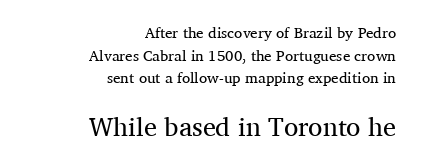
{"italic": "no", "bold": "no", "underline": "no", "align": "right", "line_spacing": "normal", "line_spacing_ratio": 1.51, "letter_spacing": "normal", "letter_spacing_em": 0.0, "larger_block": "second", "size_ratio": 1.73, "glyph_px": 26}
